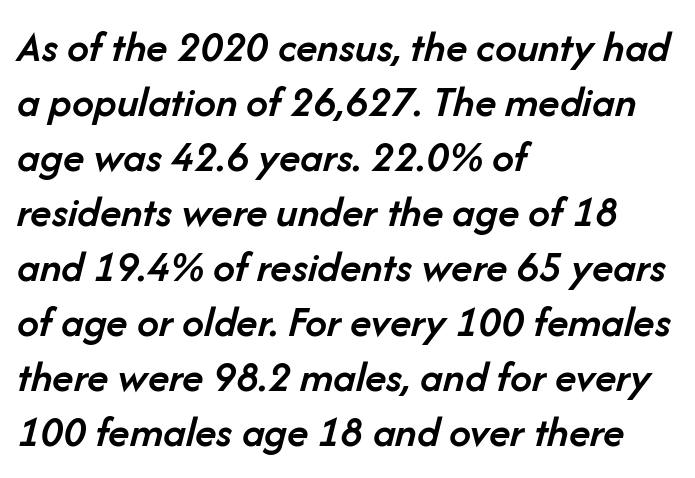
{"italic": "yes", "lean": "right", "slant_degrees": 14, "bold": "semi", "weight": "semibold", "width": "normal", "stroke_contrast": "low", "x_height": "medium", "monospaced": "no", "underline": "no", "align": "left", "line_spacing": "normal", "line_spacing_ratio": 1.25, "letter_spacing": "normal", "letter_spacing_em": 0.0, "glyph_px": 44}
